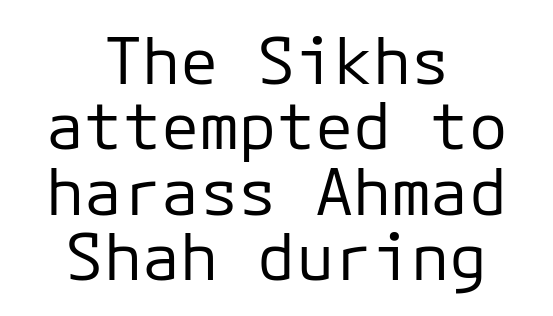
The image shows 64 px regular-weight sans-serif type, upright; set centered, tight line spacing (1.02x), normal letter spacing, not underlined; low stroke contrast and a medium x-height.
